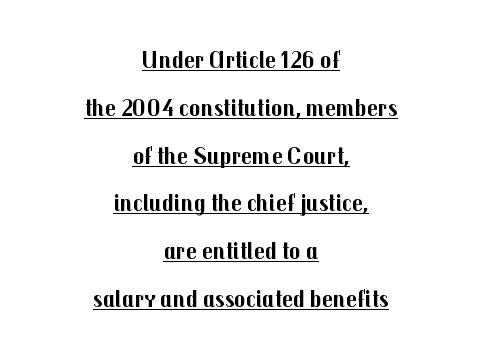
Q: Is the text bold? A: Yes.
Q: Is the text italic (slanted)? A: No, it is upright.
Q: Is the text underlined? A: Yes.
Q: How is the paragraph aligned? A: Centered.
Q: Is the spacing between letters normal or unusually wide? A: Normal.
Q: Is the spacing between lines tight, normal or loose? A: Loose.
